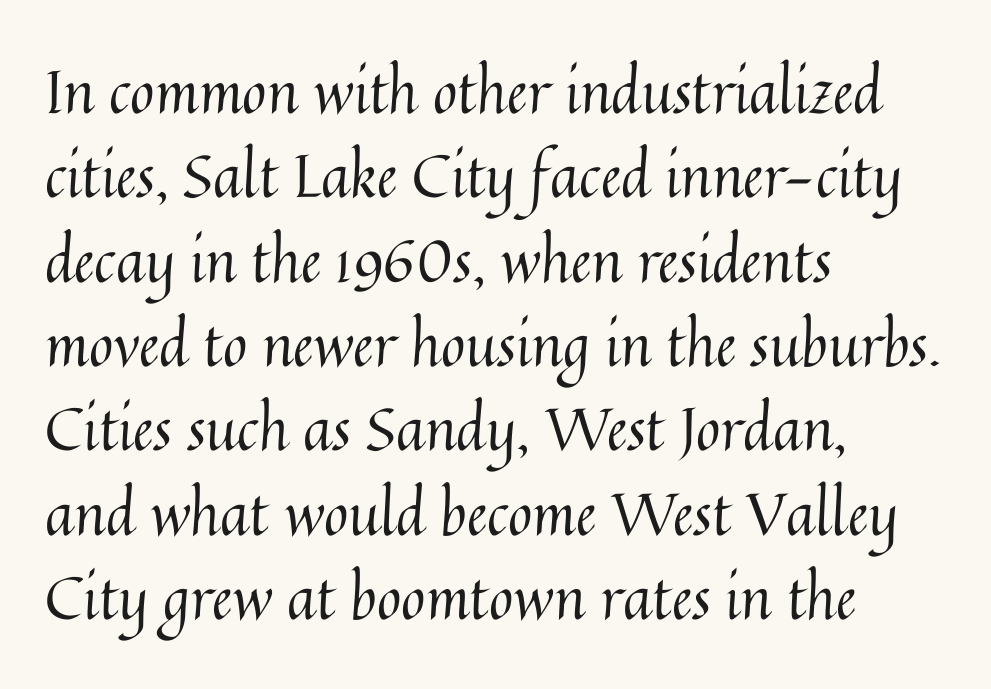
{"bold": "no", "weight": "regular", "width": "normal", "stroke_contrast": "medium", "x_height": "medium", "monospaced": "no", "underline": "no", "align": "left", "line_spacing": "normal", "line_spacing_ratio": 1.43, "letter_spacing": "normal", "letter_spacing_em": 0.0, "glyph_px": 59}
